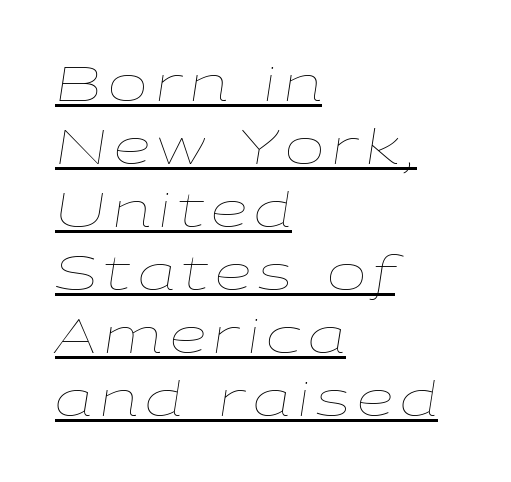
Q: Is the text bold? A: No.
Q: Is the text italic (slanted)? A: Yes, it leans right by about 9 degrees.
Q: Is the text underlined? A: Yes.
Q: How is the paragraph aligned? A: Left-aligned.
Q: Is the spacing between lines tight, normal or loose? A: Normal.
Q: Width (condensed, normal, or wide)? A: Wide.
Q: Stroke contrast? A: Low.
Q: x-height? A: Medium.
Q: Monospaced? A: No.
